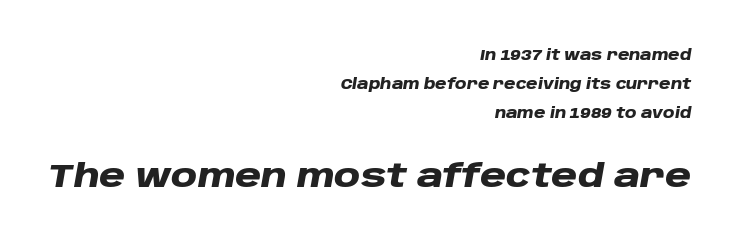
{"italic": "yes", "lean": "right", "slant_degrees": 10, "bold": "yes", "weight": "heavy", "width": "wide", "stroke_contrast": "low", "x_height": "large", "monospaced": "no", "underline": "no", "align": "right", "line_spacing": "loose", "line_spacing_ratio": 2.08, "letter_spacing": "normal", "letter_spacing_em": 0.0, "larger_block": "second", "size_ratio": 2.29, "glyph_px": 32}
